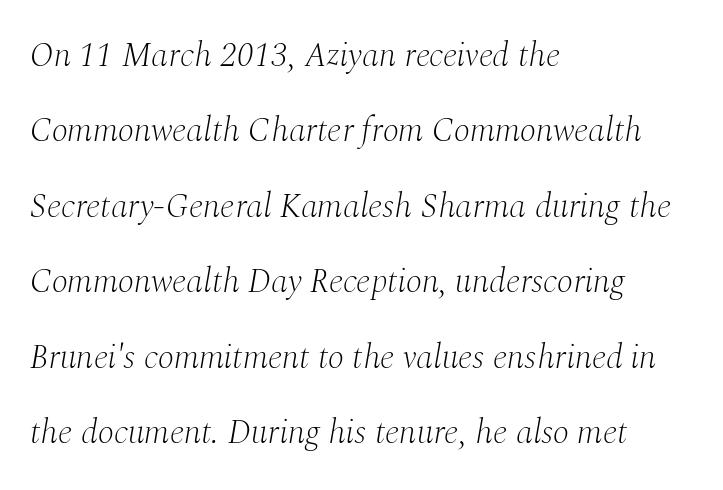
The area under the type is left untouched. Standard letterfit; no display-style spreading of the glyphs. Interline gaps are noticeably wide in this sample. In terms of posture, this sample is oblique. Typeset ragged right — the left edge is the straight one.
